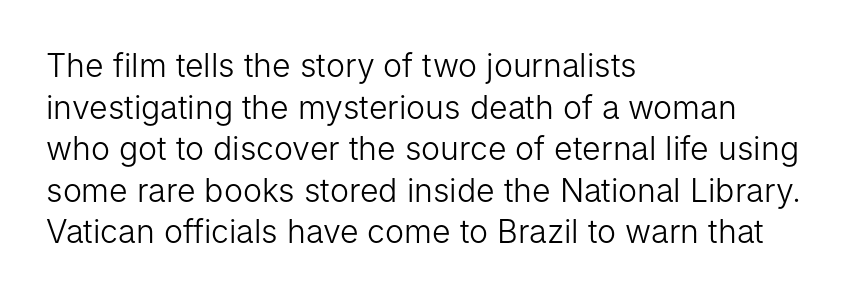
{"serif": "no", "italic": "no", "bold": "no", "weight": "light", "width": "normal", "stroke_contrast": "low", "x_height": "medium", "monospaced": "no", "underline": "no", "align": "left", "line_spacing": "normal", "line_spacing_ratio": 1.3, "letter_spacing": "normal", "letter_spacing_em": 0.0, "glyph_px": 32}
